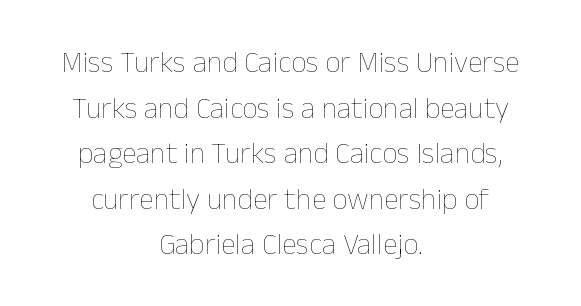
Q: Is the text bold? A: No.
Q: Is the text italic (slanted)? A: No, it is upright.
Q: Is the text underlined? A: No.
Q: How is the paragraph aligned? A: Centered.
Q: Is the spacing between letters normal or unusually wide? A: Normal.
Q: Is the spacing between lines tight, normal or loose? A: Normal.
Q: Width (condensed, normal, or wide)? A: Normal.
Q: Stroke contrast? A: Low.
Q: x-height? A: Medium.
Q: Monospaced? A: No.
